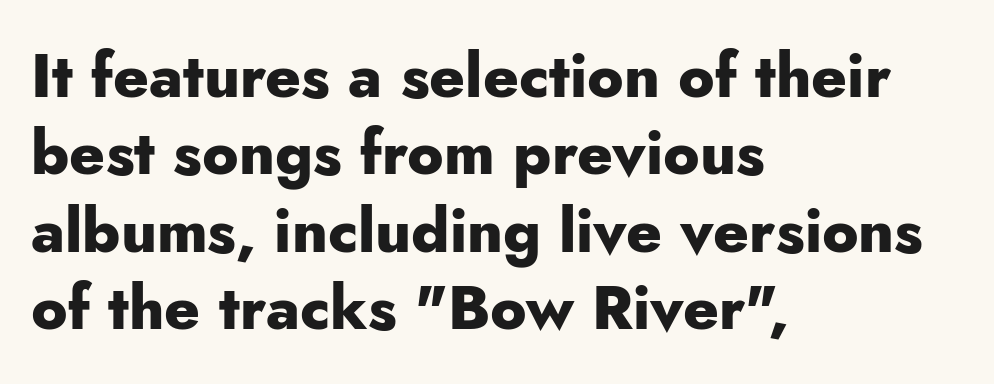
The image shows 61 px heavy sans-serif type, upright; set left-aligned, normal line spacing (1.27x), normal letter spacing, not underlined; low stroke contrast and a small x-height.
